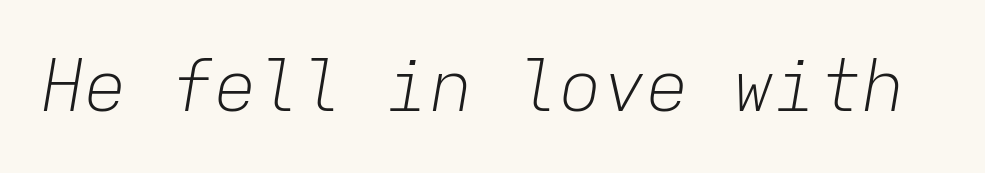
Q: Is the text bold? A: No.
Q: Is the text italic (slanted)? A: Yes, it leans right by about 9 degrees.
Q: Is the text underlined? A: No.
Q: Is the spacing between letters normal or unusually wide? A: Normal.
Q: Width (condensed, normal, or wide)? A: Normal.
Q: Stroke contrast? A: Low.
Q: x-height? A: Medium.
Q: Monospaced? A: Yes.
